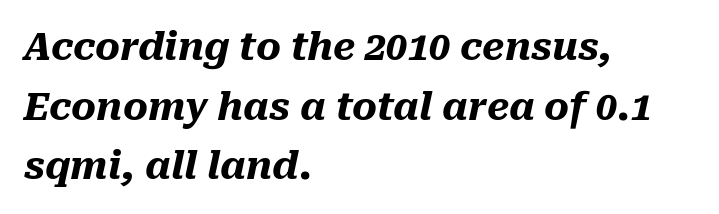
Q: Is the text bold? A: Yes.
Q: Is the text italic (slanted)? A: Yes, it leans right by about 10 degrees.
Q: Is the text underlined? A: No.
Q: How is the paragraph aligned? A: Left-aligned.
Q: Is the spacing between letters normal or unusually wide? A: Normal.
Q: Is the spacing between lines tight, normal or loose? A: Normal.
Q: Width (condensed, normal, or wide)? A: Normal.
Q: Stroke contrast? A: Medium.
Q: x-height? A: Medium.
Q: Monospaced? A: No.
